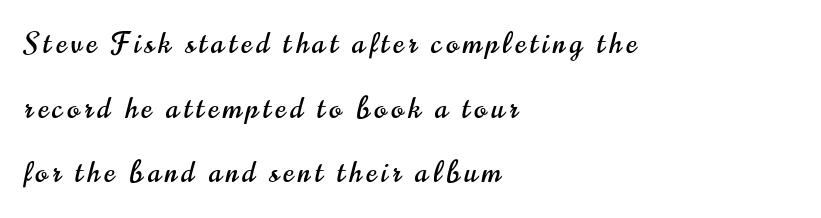
Line starts are locked; line ends wander. Are there feet on the stems? There aren't — it's a sans. The passage shown is not underscored anywhere.
